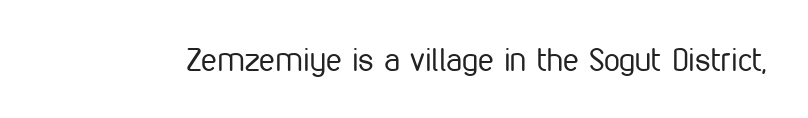
Q: Is the text bold? A: No.
Q: Is the text italic (slanted)? A: No, it is upright.
Q: Is the typeface a serif or a sans-serif typeface? A: Sans-serif.
Q: Is the text underlined? A: No.
Q: Is the spacing between letters normal or unusually wide? A: Normal.
Q: Width (condensed, normal, or wide)? A: Condensed.
Q: Stroke contrast? A: Low.
Q: x-height? A: Medium.
Q: Monospaced? A: No.
